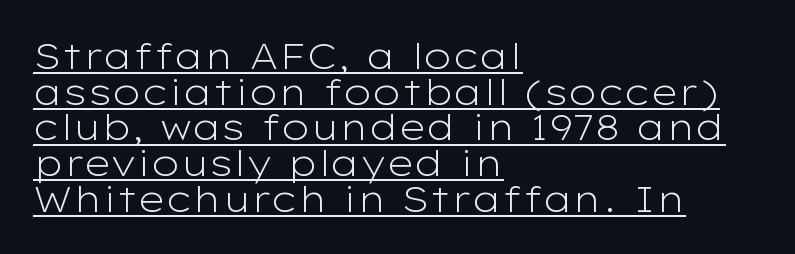
Q: Is the text bold? A: No.
Q: Is the text italic (slanted)? A: No, it is upright.
Q: Is the typeface a serif or a sans-serif typeface? A: Sans-serif.
Q: Is the text underlined? A: Yes.
Q: How is the paragraph aligned? A: Left-aligned.
Q: Is the spacing between letters normal or unusually wide? A: Normal.
Q: Is the spacing between lines tight, normal or loose? A: Tight.
Q: Width (condensed, normal, or wide)? A: Wide.
Q: Stroke contrast? A: Low.
Q: x-height? A: Medium.
Q: Monospaced? A: No.
